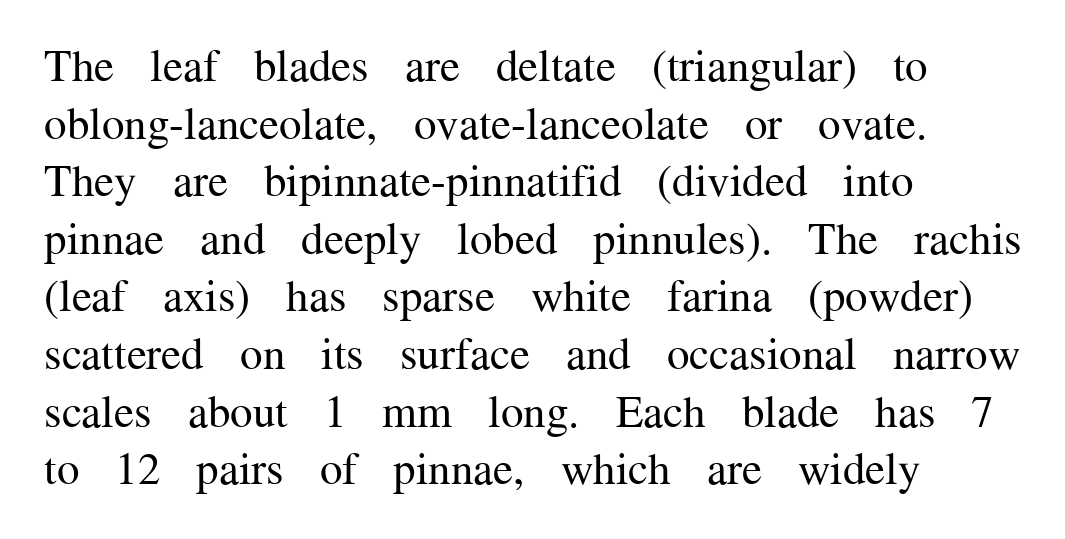
{"serif": "yes", "italic": "no", "bold": "no", "weight": "regular", "width": "normal", "stroke_contrast": "medium", "x_height": "medium", "monospaced": "no", "underline": "no", "align": "left", "line_spacing": "normal", "line_spacing_ratio": 1.28, "letter_spacing": "normal", "letter_spacing_em": 0.0, "glyph_px": 45}
